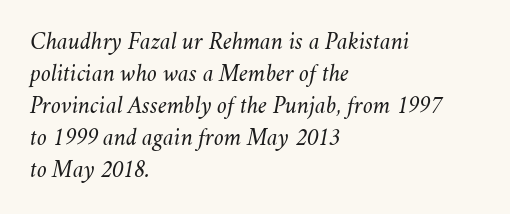
The image shows 25 px text type, italic (leaning right); set left-aligned, normal line spacing (1.28x), normal letter spacing, not underlined.
